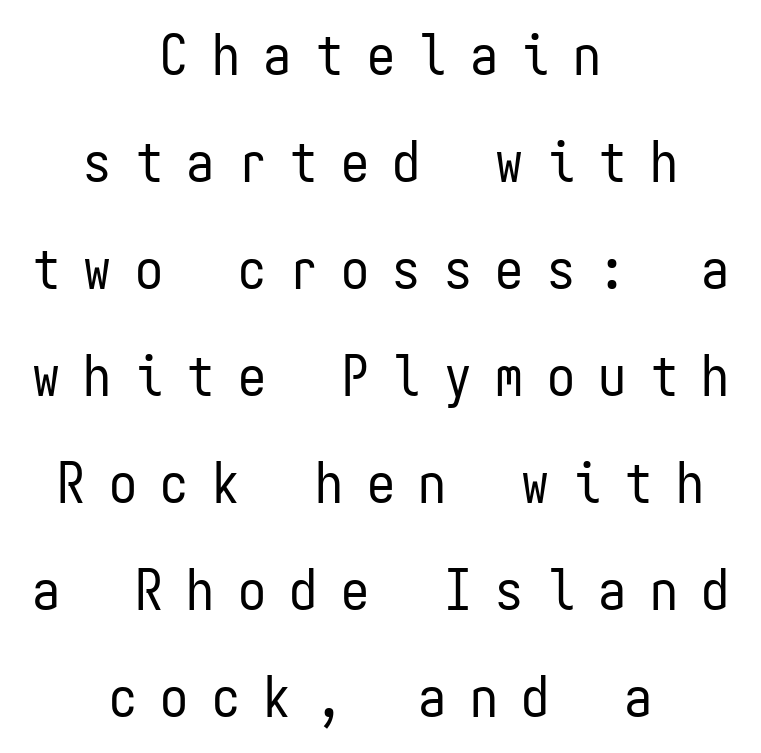
The image shows 56 px regular-weight, condensed sans-serif type, upright, monospaced; set centered, loose line spacing (1.91x), unusually wide letter spacing (+0.42 em), not underlined; low stroke contrast and a medium x-height.
